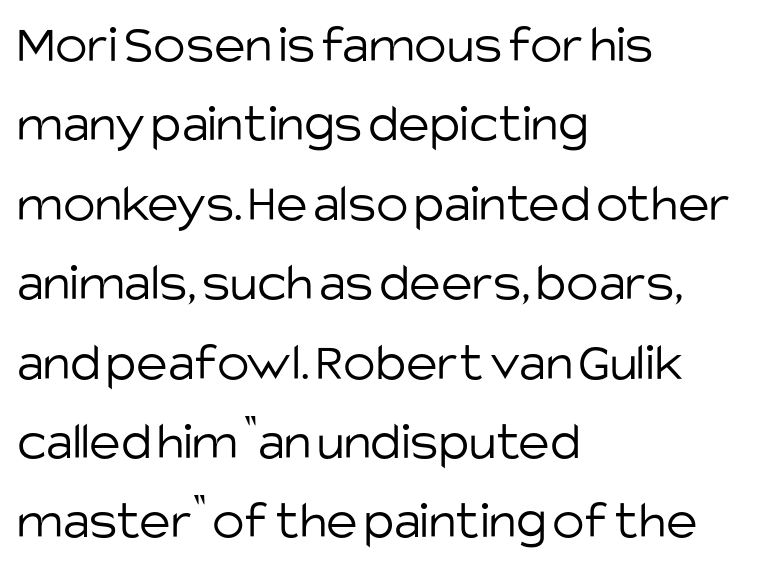
The image shows 54 px light sans-serif type, upright; set left-aligned, normal line spacing (1.47x), normal letter spacing, not underlined; low stroke contrast and a large x-height.
